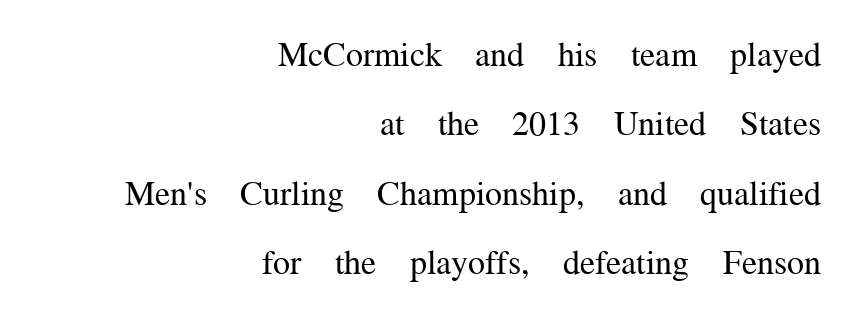
Plain, unruled lines of type. Typographically, this falls in the serif category. This sample has the flowing, uneven cadence of proportional lettering. Compared with typical body copy, the letter spacing here is the same. The ragged edge is on the left, which tells us the setting is flush right. If you drew a line through each stem, it would be perfectly vertical.
